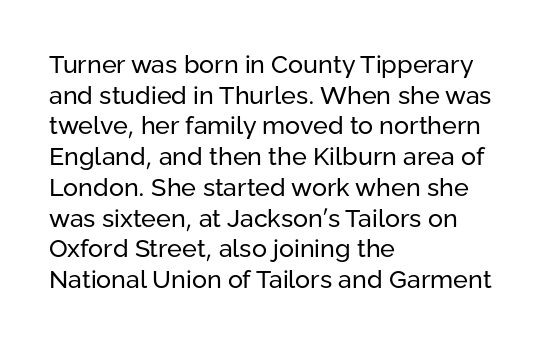
Q: Is the text bold? A: No.
Q: Is the text italic (slanted)? A: No, it is upright.
Q: Is the text underlined? A: No.
Q: How is the paragraph aligned? A: Left-aligned.
Q: Is the spacing between letters normal or unusually wide? A: Normal.
